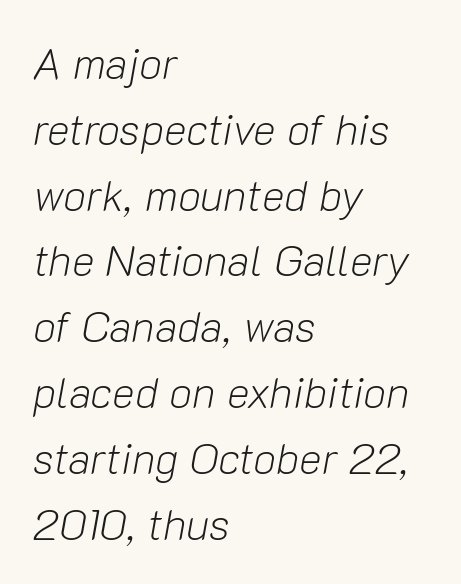
The image shows 43 px light type, italic (leaning right); set left-aligned, normal line spacing (1.53x), normal letter spacing, not underlined; low stroke contrast and a medium x-height.
